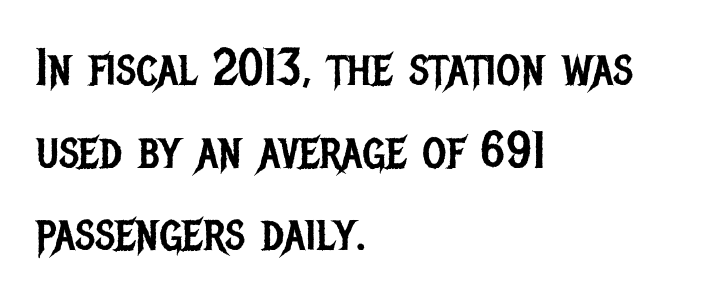
Spacing between characters is what you'd get straight out of the box. Underline: absent. The rendering shows plain stroke endings on the letterforms — a sans-serif design. Quick note: interline space is typical. Every stem runs plumb, perpendicular to the baseline.
